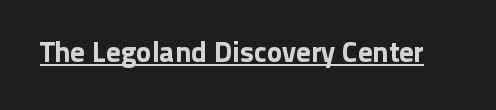
The image shows 29 px sans-serif type, upright; set normal letter spacing, underlined; low stroke contrast and a medium x-height.
